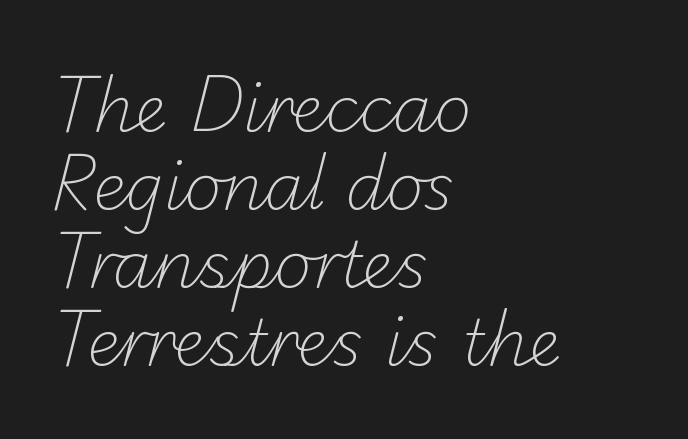
{"serif": "no", "bold": "no", "weight": "light", "width": "normal", "stroke_contrast": "low", "x_height": "small", "monospaced": "no", "underline": "no", "align": "left", "line_spacing_ratio": 1.22, "letter_spacing": "normal", "letter_spacing_em": 0.0, "glyph_px": 64}
